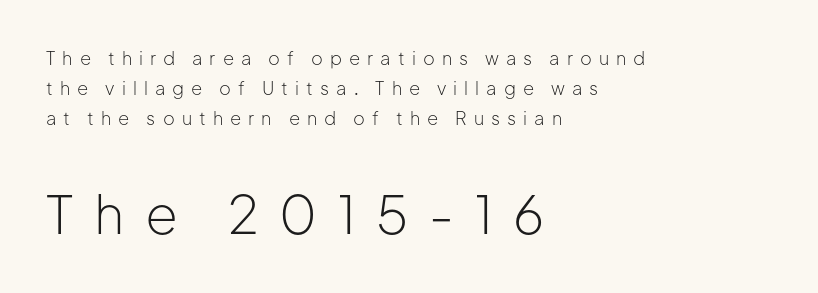
The image shows 53 px light sans-serif type, upright; set left-aligned, normal line spacing (1.66x), unusually wide letter spacing (+0.39 em), not underlined; the second (bottom) block is 2.94x larger; low stroke contrast and a medium x-height.
